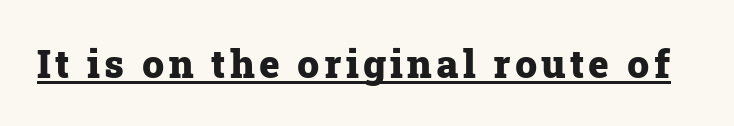
Varying glyph widths throughout — classic text-font behaviour. On the weight axis this lands at bold, roughly 700. Type style note: has serifs. The type sits square on the baseline with zero lean. The glyphs are accompanied by a horizontal stroke just below them.
